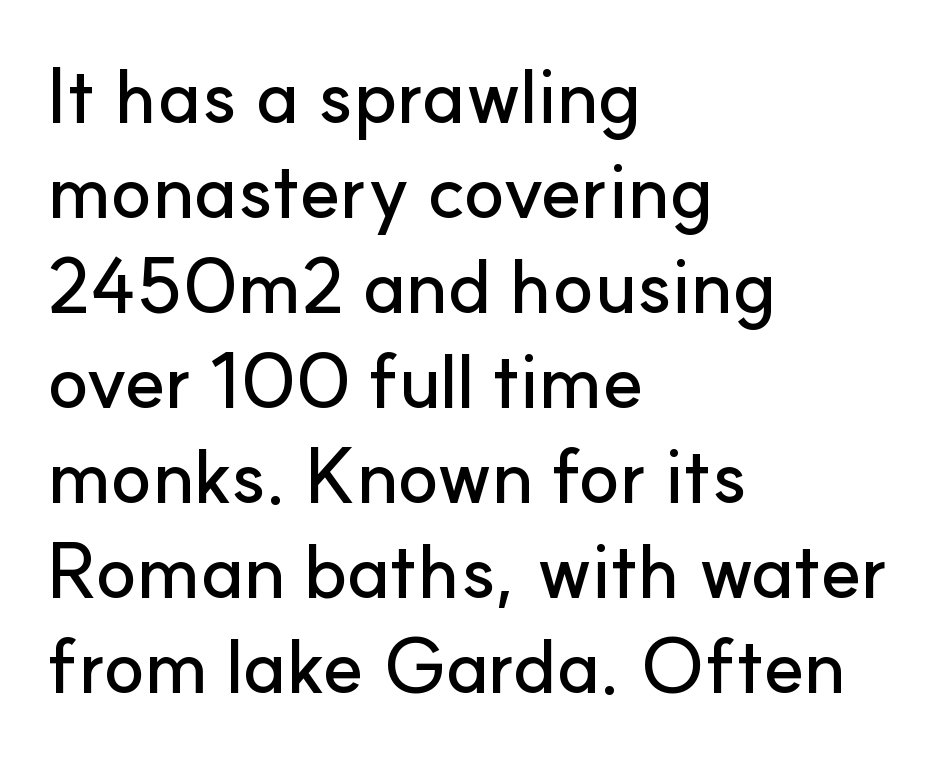
The image shows 76 px sans-serif type, upright; set left-aligned, normal line spacing (1.25x), normal letter spacing, not underlined; low stroke contrast and a small x-height.
